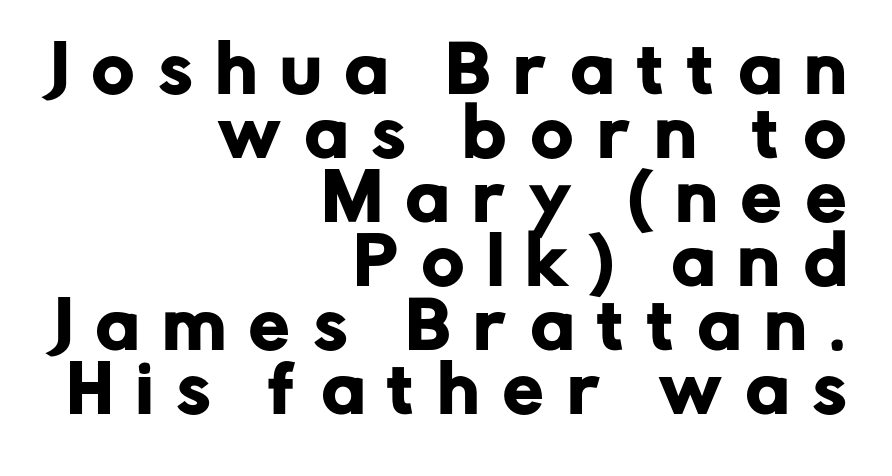
Q: Is the text italic (slanted)? A: No, it is upright.
Q: Is the typeface a serif or a sans-serif typeface? A: Sans-serif.
Q: Is the text underlined? A: No.
Q: How is the paragraph aligned? A: Right-aligned.
Q: Is the spacing between letters normal or unusually wide? A: Unusually wide.
Q: Is the spacing between lines tight, normal or loose? A: Tight.
Q: Width (condensed, normal, or wide)? A: Normal.
Q: Stroke contrast? A: Low.
Q: x-height? A: Medium.
Q: Monospaced? A: No.
